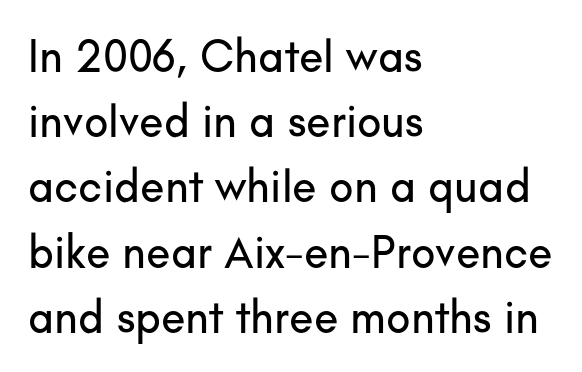
{"serif": "no", "italic": "no", "width": "normal", "stroke_contrast": "low", "x_height": "small", "monospaced": "no", "underline": "no", "align": "left", "line_spacing": "normal", "line_spacing_ratio": 1.45, "letter_spacing": "normal", "letter_spacing_em": 0.0, "glyph_px": 45}
